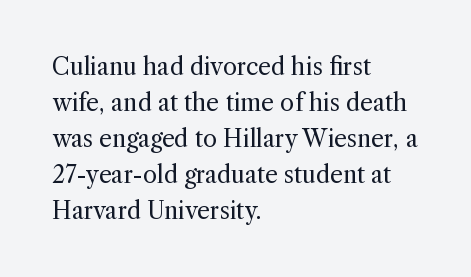
Q: Is the text bold? A: No.
Q: Is the text italic (slanted)? A: No, it is upright.
Q: Is the text underlined? A: No.
Q: How is the paragraph aligned? A: Left-aligned.
Q: Is the spacing between letters normal or unusually wide? A: Normal.
Q: Is the spacing between lines tight, normal or loose? A: Normal.
